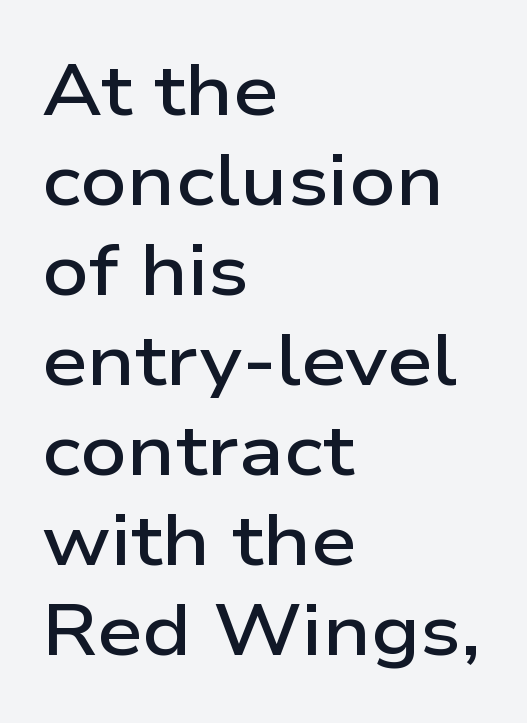
Descenders hang freely into open space. Words appear dense and cohesive because spacing is normal. Spacing verdict: proportional, widths tailored to each character. Designer's note — italics off, roman on. This block has exactly the height ordinary leading produces.
